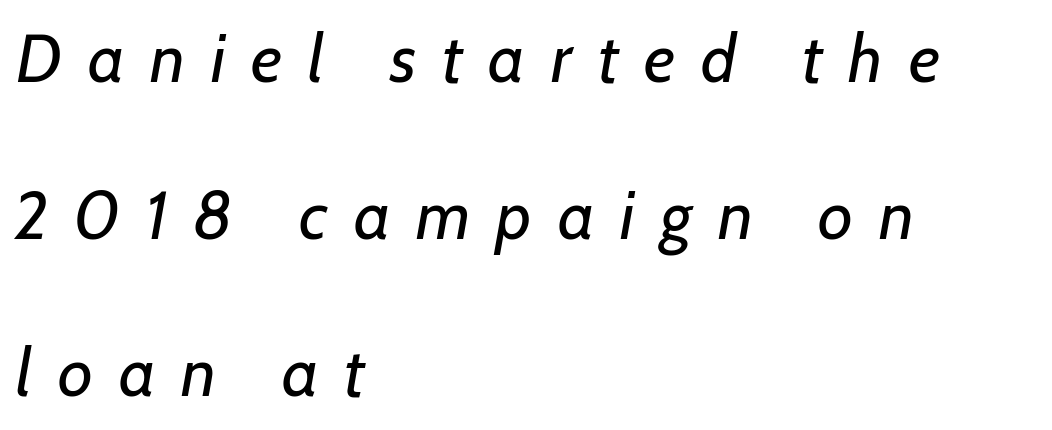
Q: Is the text bold? A: No.
Q: Is the text italic (slanted)? A: Yes, it leans right by about 7 degrees.
Q: Is the text underlined? A: No.
Q: How is the paragraph aligned? A: Left-aligned.
Q: Is the spacing between letters normal or unusually wide? A: Unusually wide.
Q: Is the spacing between lines tight, normal or loose? A: Loose.
Q: Width (condensed, normal, or wide)? A: Normal.
Q: Stroke contrast? A: Low.
Q: x-height? A: Medium.
Q: Monospaced? A: No.
